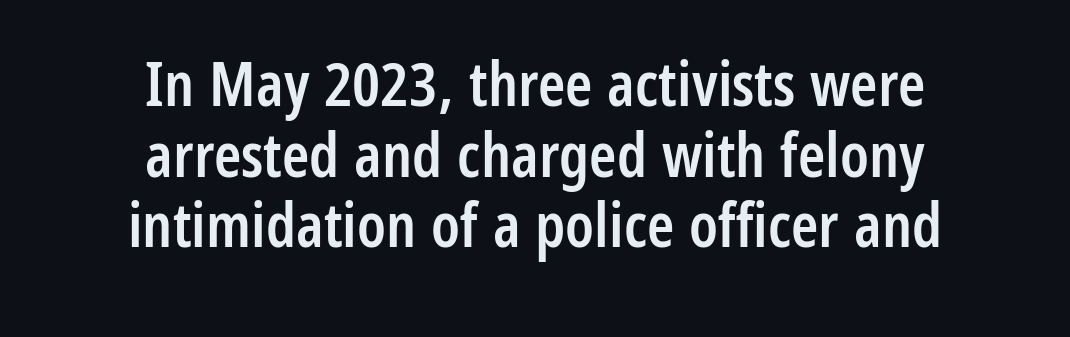
The face used here is proportionally spaced, like ordinary book or web type. Does the leading feel generous? Not at all — it's pinched. Type without underlining. Unlike italic type, these characters show no tilt at all.
